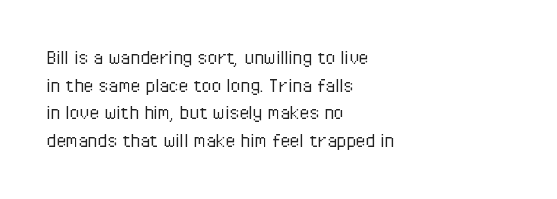
{"italic": "no", "bold": "no", "underline": "no", "align": "left", "line_spacing": "normal", "line_spacing_ratio": 1.26, "letter_spacing": "normal", "letter_spacing_em": 0.0, "glyph_px": 22}
